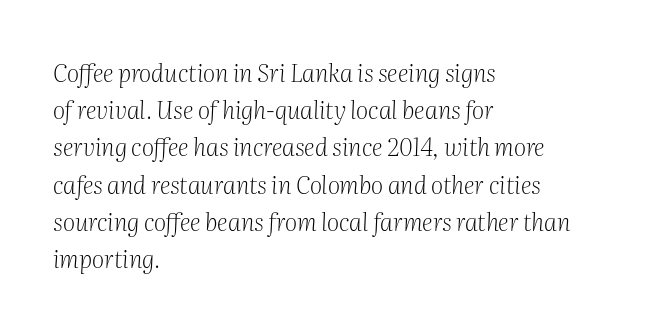
Q: Is the text bold? A: No.
Q: Is the text italic (slanted)? A: Yes, it leans right by about 2 degrees.
Q: Is the text underlined? A: No.
Q: How is the paragraph aligned? A: Left-aligned.
Q: Is the spacing between letters normal or unusually wide? A: Normal.
Q: Is the spacing between lines tight, normal or loose? A: Normal.
